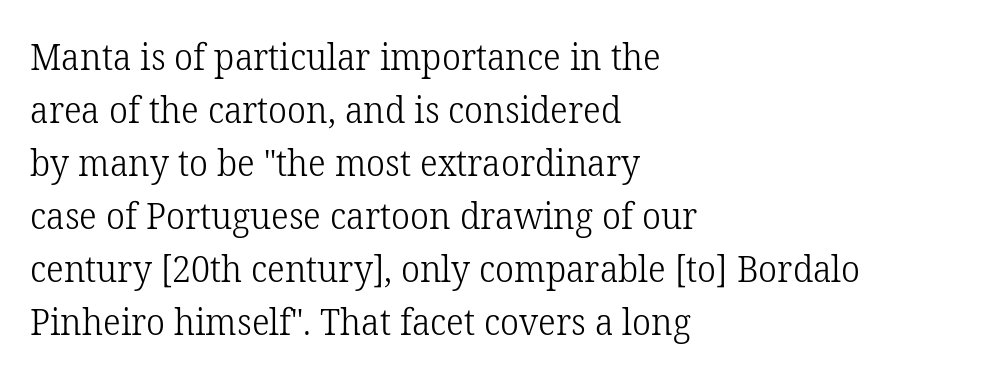
It's the straight-up-and-down kind of type. Any mark beneath the type? The region is blank. The letterforms sit shoulder to shoulder at normal distance. Note the varied advance widths — an 'i' is clearly narrower than an 'm'.
